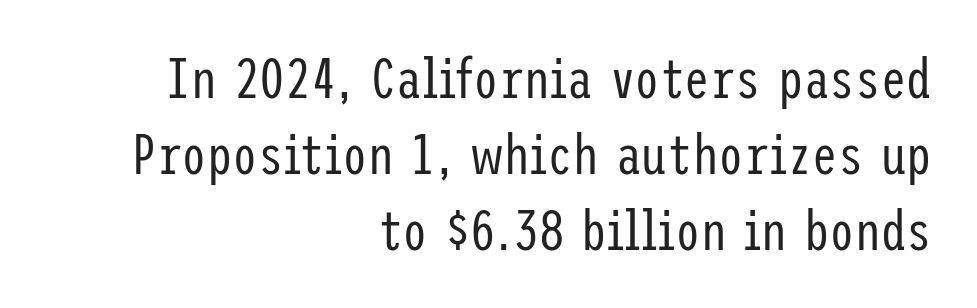
Leftover space on each line is placed entirely before the opening word. The rendering keeps characters at their native spacing. Students, observe: this is what conventionally led text looks like. Serif or sans? Sans — the stroke terminals are bare. Letters have the restrained weight of plain body copy at most.
